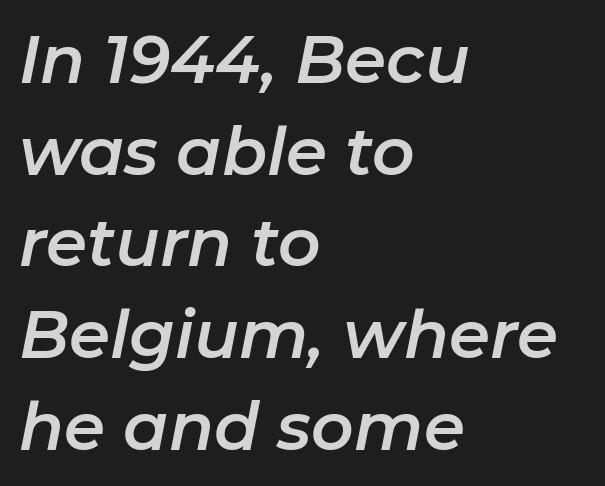
Layout note: lines flush left. Does extra space separate the letters? No, they use regular spacing. The area under the type is left untouched. This sample keeps an unexceptional amount of space between lines. Is this a fixed-width face? No — the glyphs have proportional, varying widths. The lettering tilts uniformly, giving the passage an italic look.
